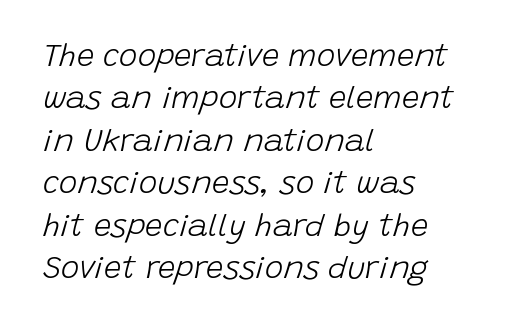
{"italic": "yes", "lean": "right", "slant_degrees": 15, "bold": "no", "weight": "light", "width": "normal", "stroke_contrast": "low", "x_height": "large", "monospaced": "no", "underline": "no", "align": "left", "line_spacing": "normal", "line_spacing_ratio": 1.37, "letter_spacing": "normal", "letter_spacing_em": 0.0, "glyph_px": 31}
